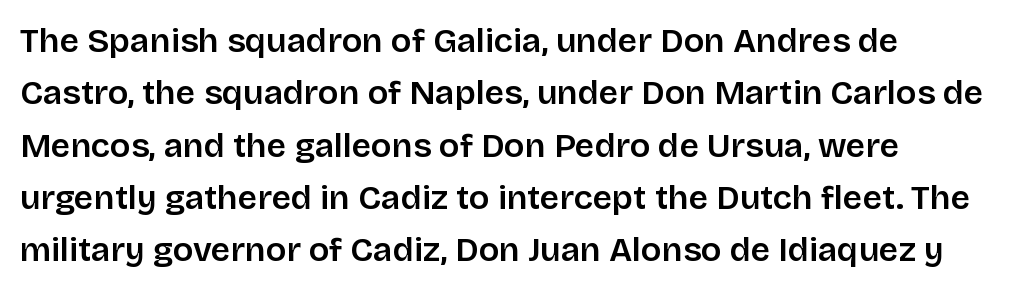
{"serif": "no", "italic": "no", "width": "normal", "stroke_contrast": "low", "x_height": "large", "monospaced": "no", "underline": "no", "line_spacing": "normal", "line_spacing_ratio": 1.54, "letter_spacing": "normal", "letter_spacing_em": 0.0, "glyph_px": 34}
